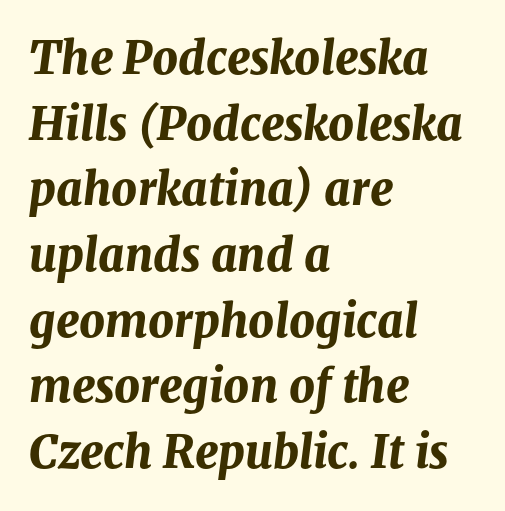
Q: Is the text bold? A: Yes.
Q: Is the text italic (slanted)? A: Yes, it leans right by about 8 degrees.
Q: Is the text underlined? A: No.
Q: How is the paragraph aligned? A: Left-aligned.
Q: Is the spacing between letters normal or unusually wide? A: Normal.
Q: Is the spacing between lines tight, normal or loose? A: Normal.
Q: Width (condensed, normal, or wide)? A: Normal.
Q: Stroke contrast? A: Medium.
Q: x-height? A: Medium.
Q: Monospaced? A: No.
